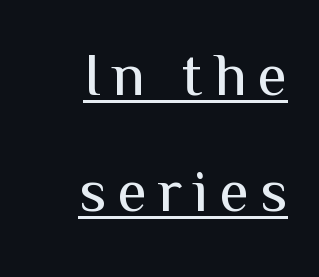
Q: Is the text bold? A: No.
Q: Is the text italic (slanted)? A: No, it is upright.
Q: Is the typeface a serif or a sans-serif typeface? A: Sans-serif.
Q: Is the text underlined? A: Yes.
Q: How is the paragraph aligned? A: Right-aligned.
Q: Is the spacing between lines tight, normal or loose? A: Loose.
Q: Width (condensed, normal, or wide)? A: Normal.
Q: Stroke contrast? A: Medium.
Q: x-height? A: Medium.
Q: Monospaced? A: No.
